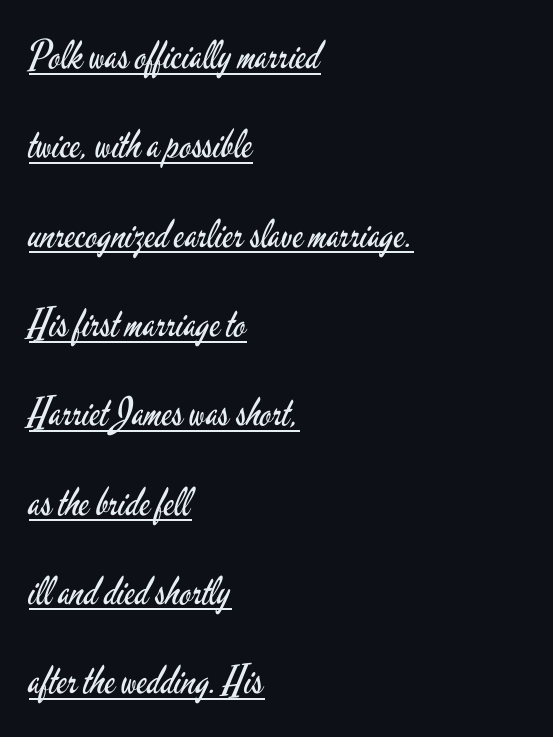
The image shows 39 px regular-weight, condensed sans-serif type; set left-aligned, loose line spacing (2.29x), normal letter spacing, underlined; low stroke contrast and a small x-height.
